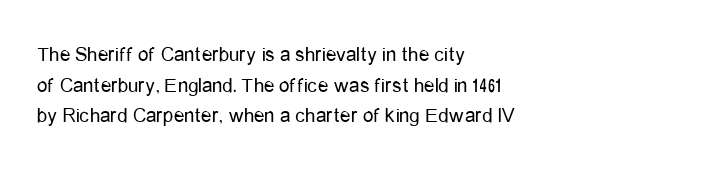
{"italic": "no", "bold": "no", "underline": "no", "align": "left", "line_spacing": "normal", "line_spacing_ratio": 1.46, "letter_spacing": "normal", "letter_spacing_em": 0.0, "glyph_px": 21}
